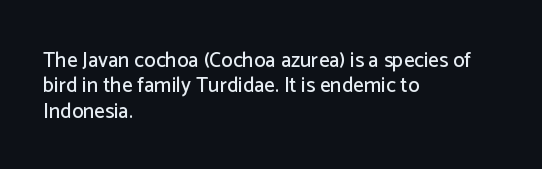
{"italic": "no", "underline": "no", "align": "left", "line_spacing_ratio": 1.21, "letter_spacing": "normal", "letter_spacing_em": 0.0, "glyph_px": 21}
